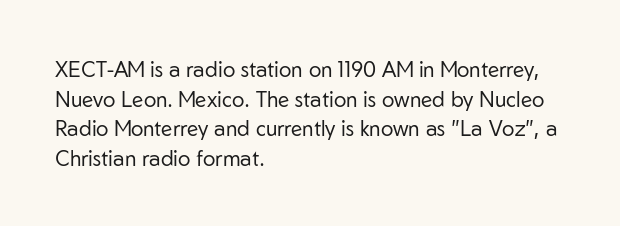
{"italic": "no", "bold": "no", "underline": "no", "align": "left", "line_spacing": "normal", "line_spacing_ratio": 1.41, "letter_spacing": "normal", "letter_spacing_em": 0.0, "glyph_px": 21}
